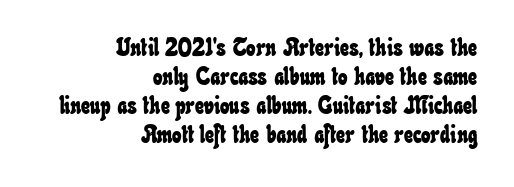
Q: Is the text underlined? A: No.
Q: How is the paragraph aligned? A: Right-aligned.
Q: Is the spacing between letters normal or unusually wide? A: Normal.
